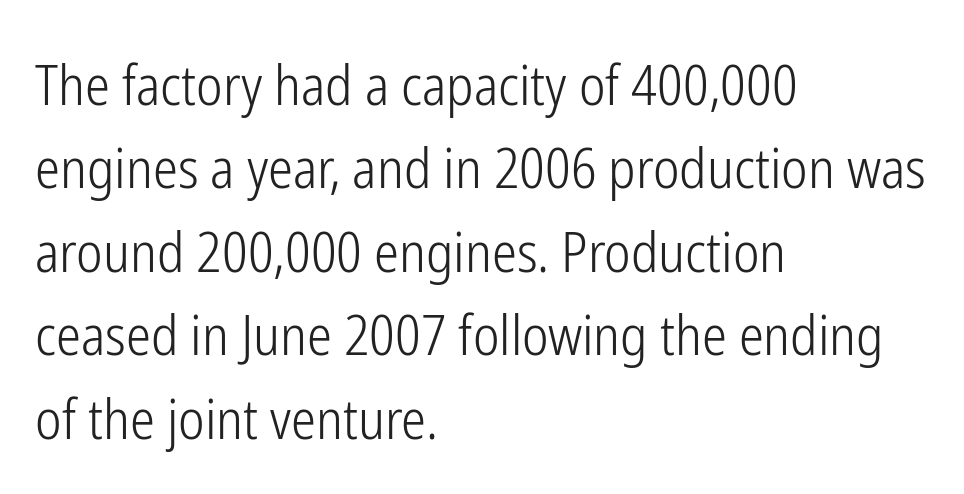
{"serif": "no", "italic": "no", "bold": "no", "weight": "light", "width": "condensed", "stroke_contrast": "low", "x_height": "medium", "monospaced": "no", "underline": "no", "align": "left", "line_spacing": "normal", "line_spacing_ratio": 1.49, "letter_spacing": "normal", "letter_spacing_em": 0.0, "glyph_px": 56}
